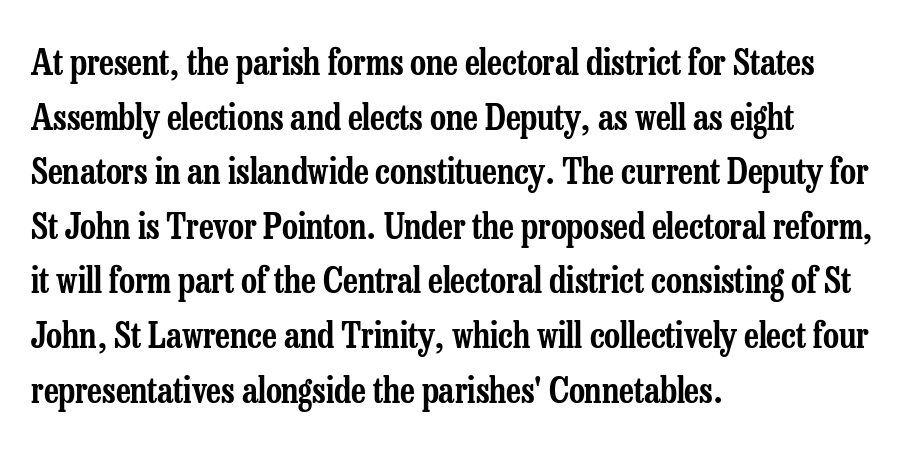
Q: Is the text italic (slanted)? A: No, it is upright.
Q: Is the typeface a serif or a sans-serif typeface? A: Serif.
Q: Is the text underlined? A: No.
Q: How is the paragraph aligned? A: Left-aligned.
Q: Is the spacing between letters normal or unusually wide? A: Normal.
Q: Is the spacing between lines tight, normal or loose? A: Normal.
Q: Width (condensed, normal, or wide)? A: Condensed.
Q: Stroke contrast? A: Low.
Q: x-height? A: Medium.
Q: Monospaced? A: No.
